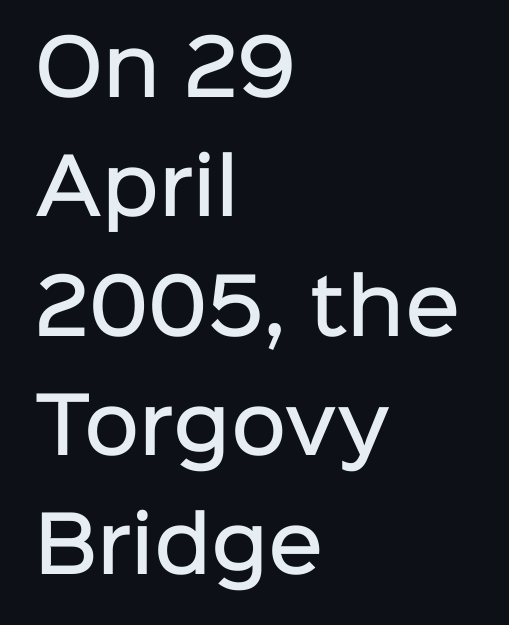
Q: Is the text bold? A: Semi-bold.
Q: Is the text italic (slanted)? A: No, it is upright.
Q: Is the typeface a serif or a sans-serif typeface? A: Sans-serif.
Q: Is the text underlined? A: No.
Q: How is the paragraph aligned? A: Left-aligned.
Q: Is the spacing between letters normal or unusually wide? A: Normal.
Q: Is the spacing between lines tight, normal or loose? A: Normal.
Q: Width (condensed, normal, or wide)? A: Normal.
Q: Stroke contrast? A: Low.
Q: x-height? A: Medium.
Q: Monospaced? A: No.
